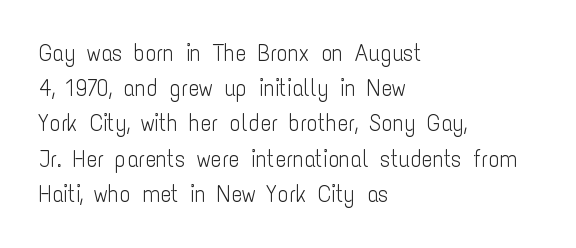
Q: Is the text bold? A: No.
Q: Is the text italic (slanted)? A: No, it is upright.
Q: Is the text underlined? A: No.
Q: How is the paragraph aligned? A: Left-aligned.
Q: Is the spacing between letters normal or unusually wide? A: Normal.
Q: Is the spacing between lines tight, normal or loose? A: Normal.
